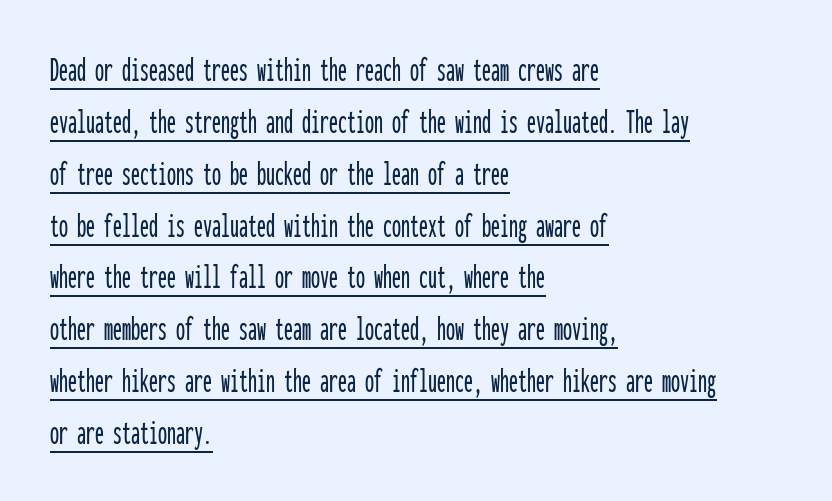
The image shows 36 px condensed sans-serif type, upright, monospaced; set left-aligned, normal line spacing (1.44x), normal letter spacing, underlined; low stroke contrast and a medium x-height.
